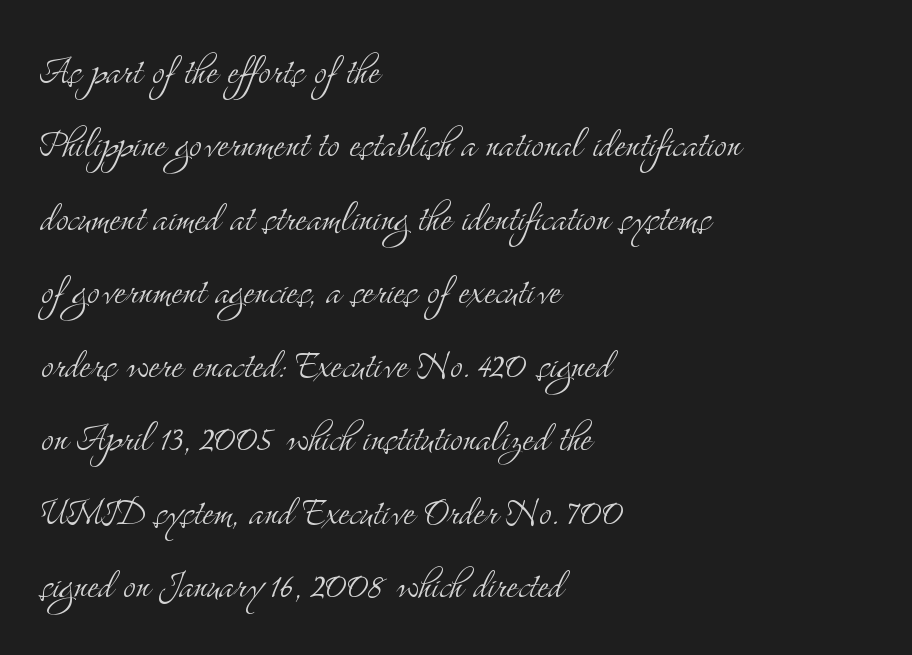
The image shows 48 px light, condensed serif type; set left-aligned, normal line spacing (1.53x), normal letter spacing, not underlined; medium stroke contrast and a small x-height.
